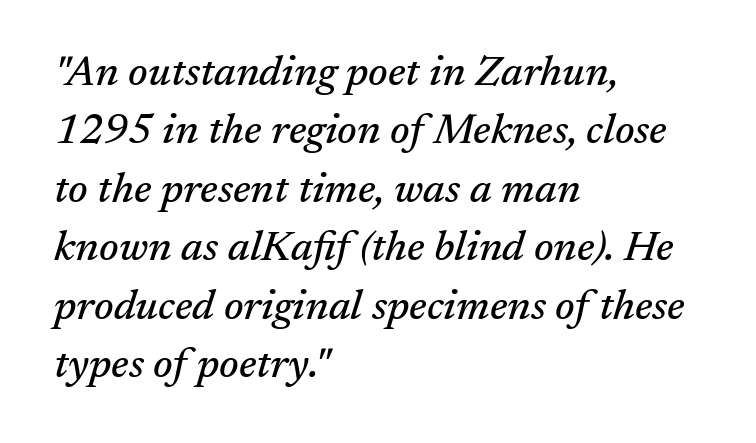
Q: Is the text italic (slanted)? A: Yes, it leans right by about 17 degrees.
Q: Is the typeface a serif or a sans-serif typeface? A: Serif.
Q: Is the text underlined? A: No.
Q: How is the paragraph aligned? A: Left-aligned.
Q: Is the spacing between letters normal or unusually wide? A: Normal.
Q: Is the spacing between lines tight, normal or loose? A: Normal.
Q: Width (condensed, normal, or wide)? A: Normal.
Q: Stroke contrast? A: Medium.
Q: x-height? A: Medium.
Q: Monospaced? A: No.
